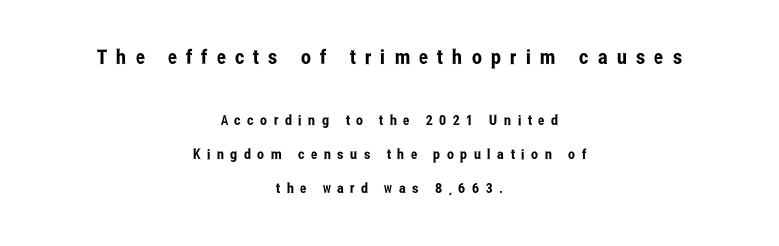
The image shows 20 px text type, upright; set centered, loose line spacing (2.43x), unusually wide letter spacing (+0.46 em), not underlined; the first (top) block is 1.43x larger.
